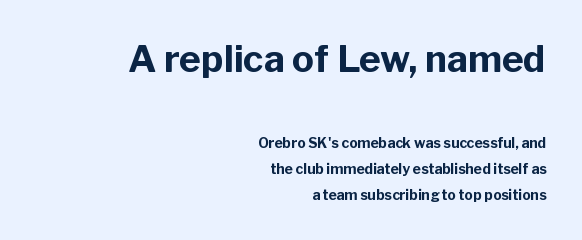
{"serif": "no", "italic": "no", "bold": "yes", "weight": "bold", "width": "normal", "stroke_contrast": "low", "x_height": "medium", "monospaced": "no", "underline": "no", "align": "right", "line_spacing_ratio": 1.85, "letter_spacing": "normal", "letter_spacing_em": 0.0, "larger_block": "first", "size_ratio": 2.64, "glyph_px": 37}
